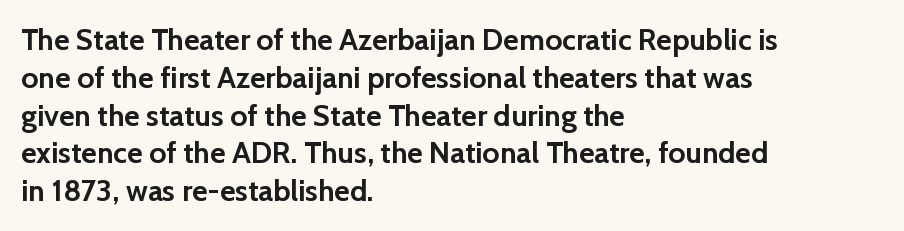
{"serif": "no", "italic": "no", "bold": "yes", "weight": "semibold", "width": "normal", "stroke_contrast": "low", "x_height": "medium", "monospaced": "no", "underline": "no", "align": "left", "line_spacing": "normal", "line_spacing_ratio": 1.26, "letter_spacing": "normal", "letter_spacing_em": 0.0, "glyph_px": 30}
